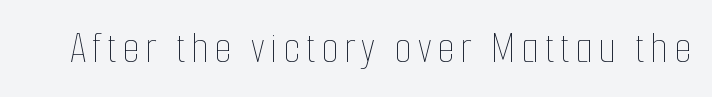
The image shows 45 px thin, condensed type, upright; set not underlined; low stroke contrast and a medium x-height.
